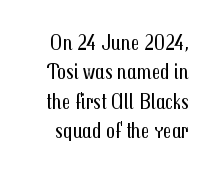
The image shows 22 px text type, upright; set normal line spacing (1.33x), normal letter spacing, not underlined.
